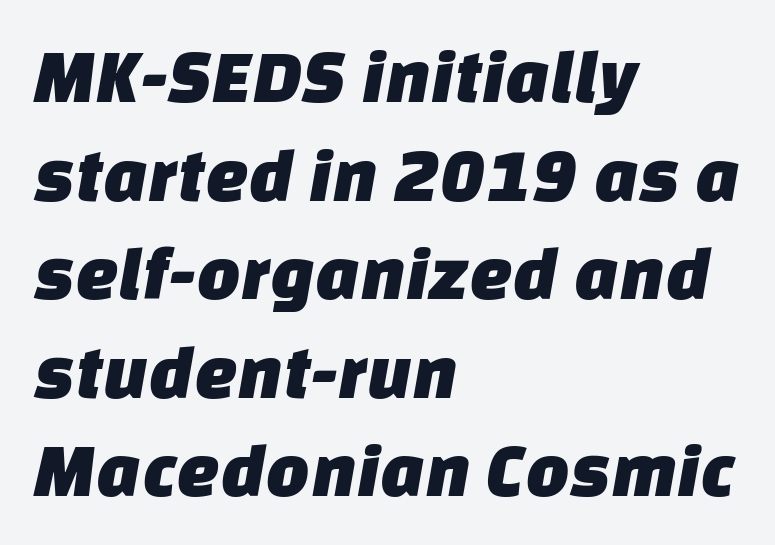
{"serif": "no", "width": "normal", "stroke_contrast": "low", "x_height": "large", "monospaced": "no", "underline": "no", "align": "left", "line_spacing": "normal", "line_spacing_ratio": 1.28, "letter_spacing": "normal", "letter_spacing_em": 0.0, "glyph_px": 77}
